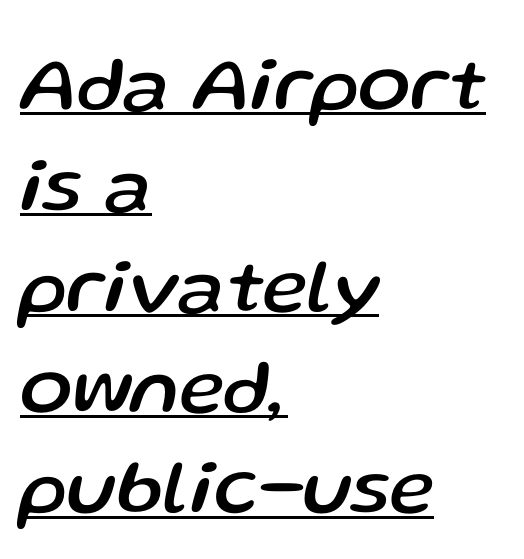
The image shows 77 px text type, italic (leaning right); set left-aligned, normal line spacing (1.31x), normal letter spacing, underlined; low stroke contrast and a medium x-height.
